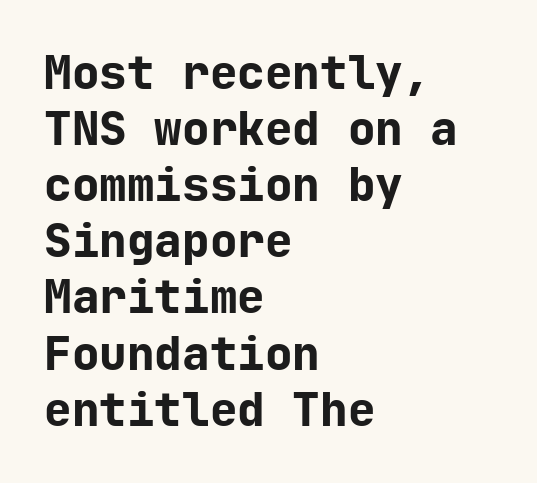
{"serif": "no", "italic": "no", "bold": "yes", "weight": "bold", "width": "normal", "stroke_contrast": "low", "x_height": "medium", "monospaced": "yes", "underline": "no", "align": "left", "line_spacing_ratio": 1.22, "letter_spacing": "normal", "letter_spacing_em": 0.0, "glyph_px": 46}
